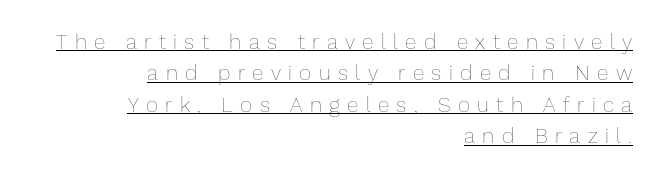
The image shows 21 px text type, upright; set right-aligned, normal line spacing (1.5x), unusually wide letter spacing (+0.35 em), underlined.
